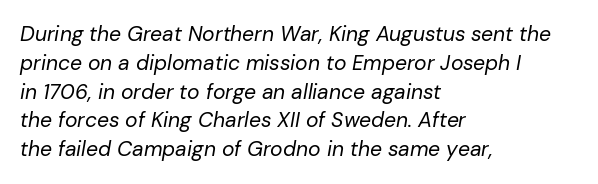
The image shows 21 px text type, italic (leaning right); set left-aligned, normal line spacing (1.37x), normal letter spacing, not underlined.
